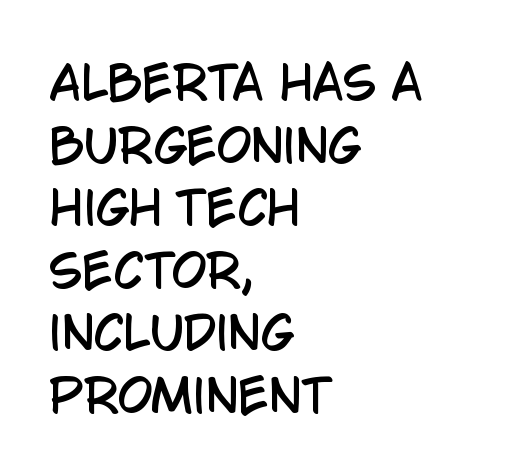
{"serif": "no", "italic": "no", "width": "condensed", "stroke_contrast": "low", "x_height": "large", "monospaced": "no", "underline": "no", "align": "left", "line_spacing": "normal", "line_spacing_ratio": 1.39, "letter_spacing": "normal", "letter_spacing_em": 0.0, "glyph_px": 45}
